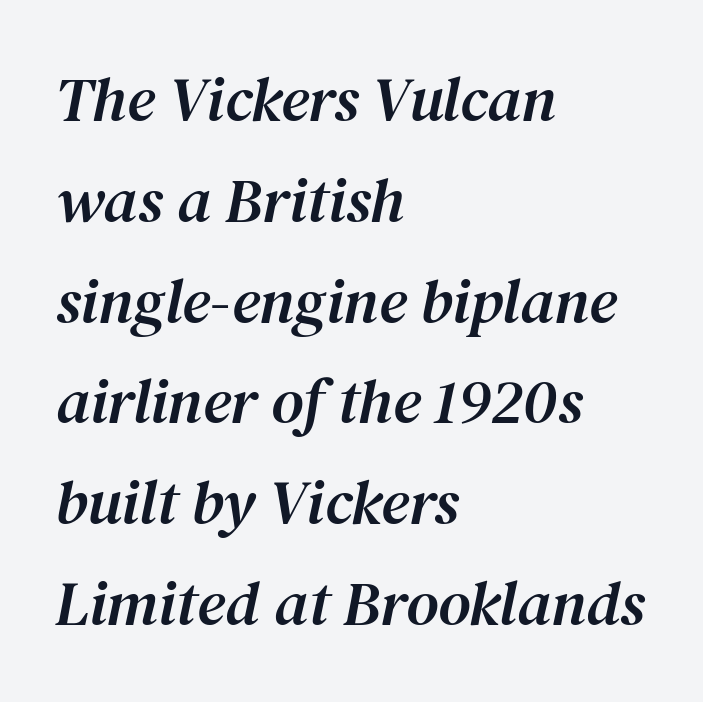
The image shows 63 px serif type, italic (leaning right); set left-aligned, normal line spacing (1.6x), normal letter spacing, not underlined; medium stroke contrast and a medium x-height.
